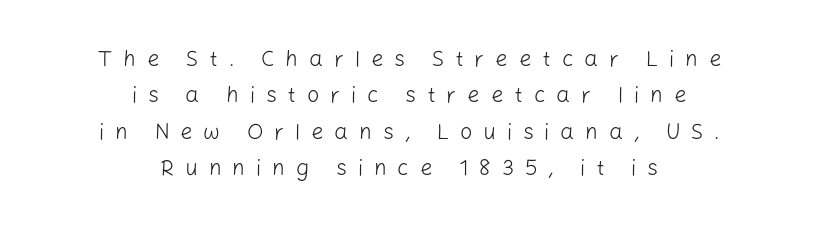
The letters stand upright; this is a roman face. Just letters on the line, the space beneath them empty. The rag falls on both sides of this text block equally. Is the type heavy? It reads as light-to-regular instead. If you measured baseline to baseline, you'd find a middling distance. The horizontal fit of the characters is loose and conspicuously gappy.
